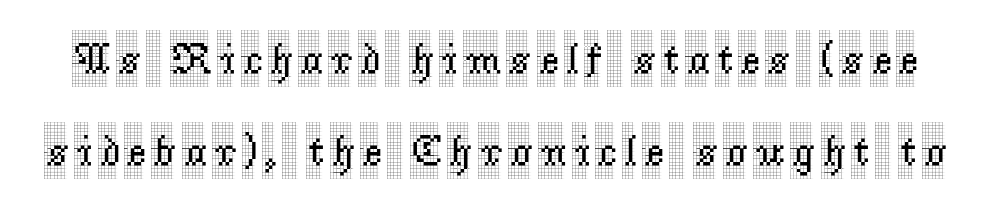
The image shows 44 px condensed serif type, upright; set loose line spacing (2.09x), not underlined; a large x-height.
